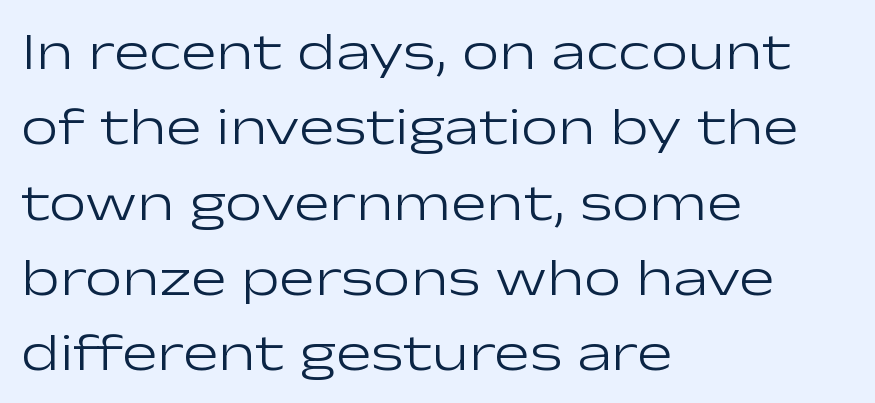
Q: Is the text bold? A: No.
Q: Is the text italic (slanted)? A: No, it is upright.
Q: Is the typeface a serif or a sans-serif typeface? A: Sans-serif.
Q: Is the text underlined? A: No.
Q: How is the paragraph aligned? A: Left-aligned.
Q: Is the spacing between letters normal or unusually wide? A: Normal.
Q: Is the spacing between lines tight, normal or loose? A: Normal.
Q: Width (condensed, normal, or wide)? A: Wide.
Q: Stroke contrast? A: Low.
Q: x-height? A: Medium.
Q: Monospaced? A: No.
